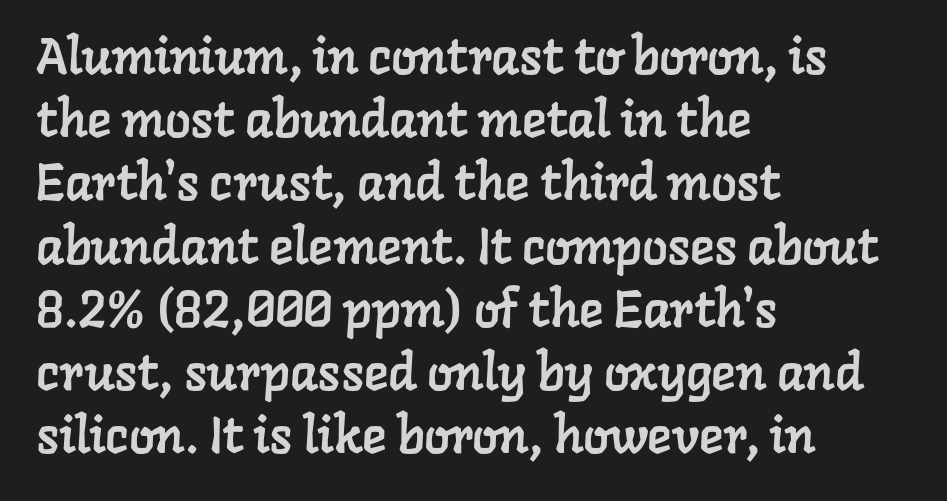
The image shows 51 px serif type; set left-aligned, line spacing 1.24x, normal letter spacing, not underlined; low stroke contrast and a medium x-height.
